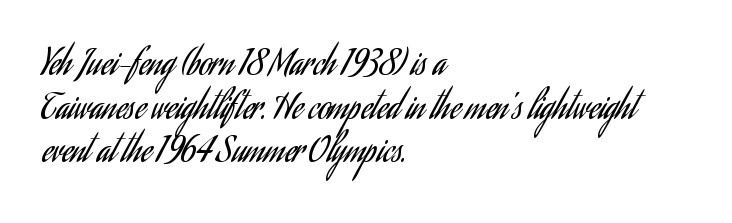
Q: Is the text bold? A: No.
Q: Is the text italic (slanted)? A: Yes.
Q: Is the typeface a serif or a sans-serif typeface? A: Sans-serif.
Q: Is the text underlined? A: No.
Q: How is the paragraph aligned? A: Left-aligned.
Q: Is the spacing between letters normal or unusually wide? A: Normal.
Q: Is the spacing between lines tight, normal or loose? A: Normal.
Q: Width (condensed, normal, or wide)? A: Condensed.
Q: Stroke contrast? A: Low.
Q: x-height? A: Small.
Q: Monospaced? A: No.
